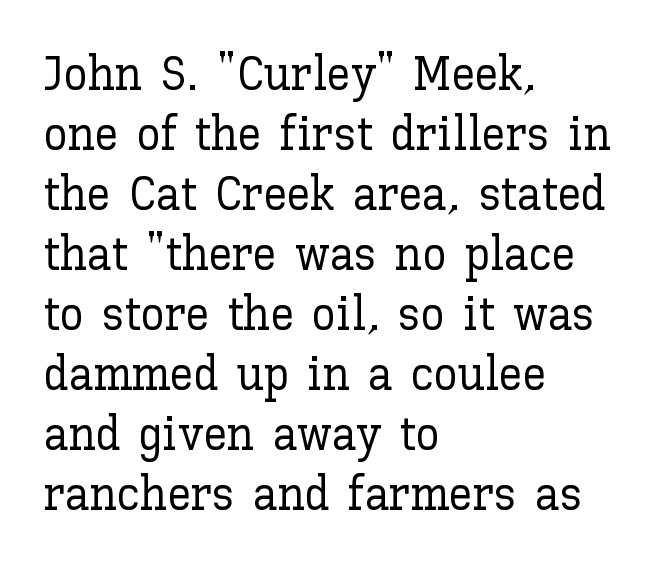
{"italic": "no", "width": "normal", "stroke_contrast": "low", "x_height": "medium", "monospaced": "no", "underline": "no", "align": "left", "line_spacing": "normal", "line_spacing_ratio": 1.25, "letter_spacing": "normal", "letter_spacing_em": 0.0, "glyph_px": 48}
